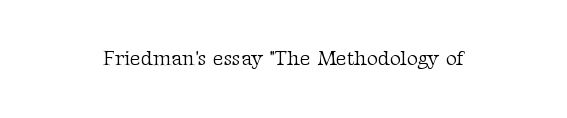
The passage shown is not underscored anywhere. The font's upright variant was chosen for this text. Stems here are at most as thick as an everyday book face. Observe the ordinary spacing: letters are neighbours, not strangers.
